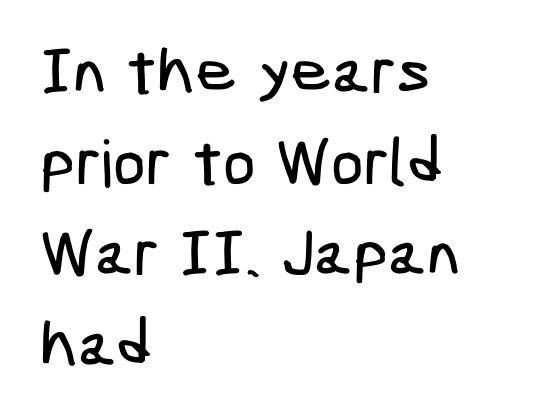
Grotesque or geometric, the face here clearly has no serifs. These lines keep a tight, regular rhythm from letter to letter. This rendering features lettering with no underline. Reading down the block, your eye returns to a fixed left position each line. Summary of vertical rhythm: regular, with standard interline spacing.
